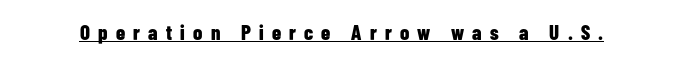
Check the space under the baseline: a stroke is drawn there. The font's upright variant was chosen for this text. The tracking jumps out immediately: characters are airy and widely separated. Pretty heavy lettering here — definitely bold.
